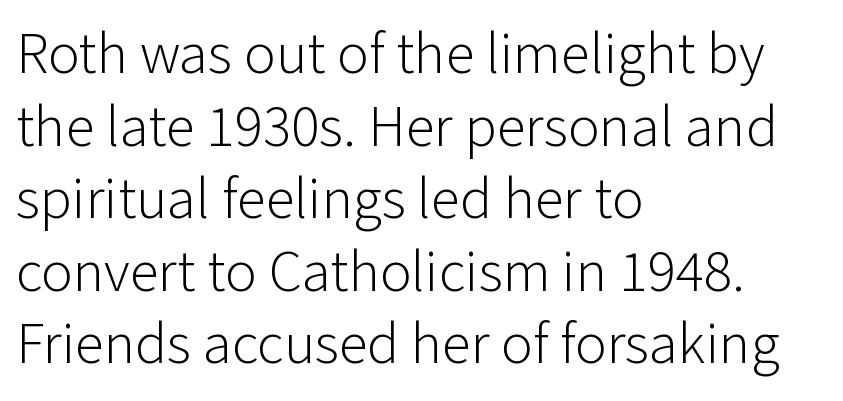
{"serif": "no", "italic": "no", "bold": "no", "weight": "light", "width": "normal", "stroke_contrast": "low", "x_height": "medium", "monospaced": "no", "underline": "no", "align": "left", "line_spacing_ratio": 1.23, "letter_spacing": "normal", "letter_spacing_em": 0.0, "glyph_px": 59}
